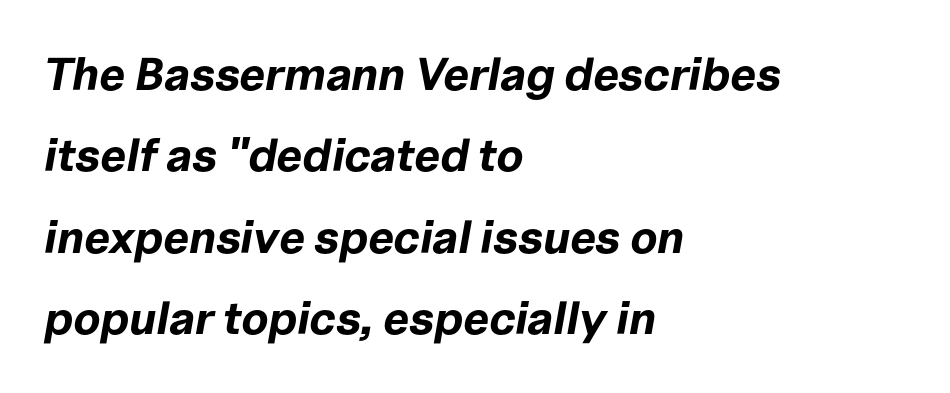
{"italic": "yes", "lean": "right", "slant_degrees": 10, "bold": "yes", "weight": "bold", "width": "normal", "stroke_contrast": "low", "x_height": "medium", "monospaced": "no", "underline": "no", "align": "left", "line_spacing_ratio": 1.77, "letter_spacing": "normal", "letter_spacing_em": 0.0, "glyph_px": 46}
